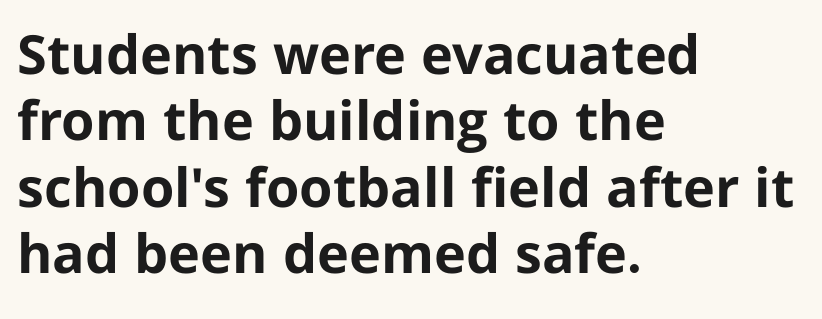
Q: Is the text bold? A: Yes.
Q: Is the text italic (slanted)? A: No, it is upright.
Q: Is the typeface a serif or a sans-serif typeface? A: Sans-serif.
Q: Is the text underlined? A: No.
Q: How is the paragraph aligned? A: Left-aligned.
Q: Is the spacing between letters normal or unusually wide? A: Normal.
Q: Width (condensed, normal, or wide)? A: Normal.
Q: Stroke contrast? A: Low.
Q: x-height? A: Medium.
Q: Monospaced? A: No.
